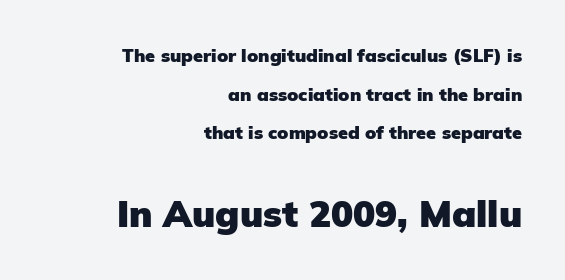
Q: Is the text bold? A: Yes.
Q: Is the text italic (slanted)? A: No, it is upright.
Q: Is the typeface a serif or a sans-serif typeface? A: Sans-serif.
Q: Is the text underlined? A: No.
Q: How is the paragraph aligned? A: Right-aligned.
Q: Is the spacing between letters normal or unusually wide? A: Normal.
Q: Is the spacing between lines tight, normal or loose? A: Loose.
Q: Which block of text is set in a larger size, the first (top) or the second (bottom)? A: The second (bottom) one.
Q: Width (condensed, normal, or wide)? A: Normal.
Q: Stroke contrast? A: Low.
Q: x-height? A: Medium.
Q: Monospaced? A: No.
